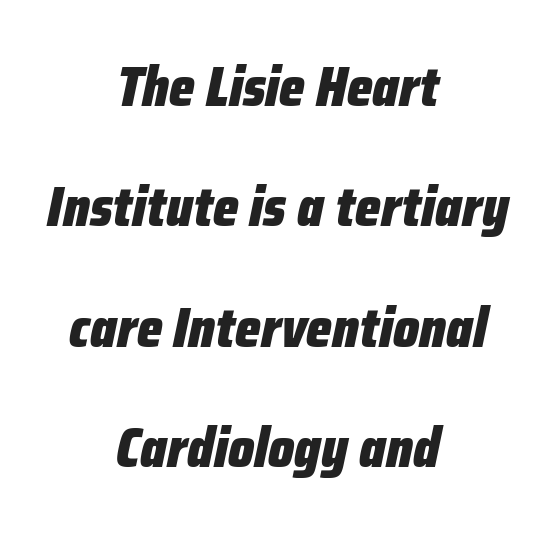
One-word summary of the alignment: center. The passage shown is emphatically bold. Is this a fixed-width face? No — the glyphs have proportional, varying widths. Short note: letters normally spaced. Descenders hang freely into open space. If you drew a line through each stem, it would be angled.
